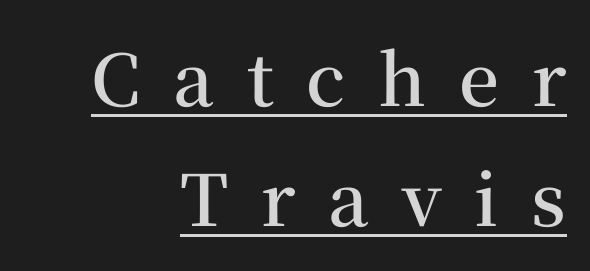
{"serif": "yes", "italic": "no", "bold": "semi", "weight": "semibold", "width": "normal", "stroke_contrast": "medium", "x_height": "medium", "monospaced": "no", "underline": "yes", "align": "right", "line_spacing": "normal", "line_spacing_ratio": 1.69, "letter_spacing": "wide", "letter_spacing_em": 0.46, "glyph_px": 71}
